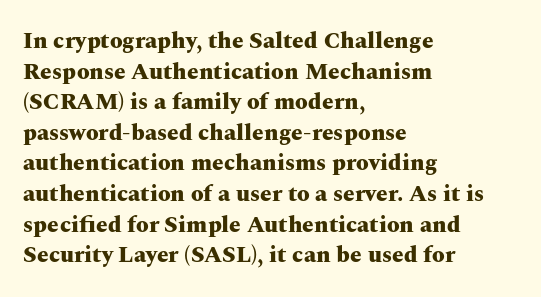
Nobody touched the tracking dial on this one. Heft: maximum for text — a bold. The rendering anchors every line to the left-hand side. The line-height multiplier appears to be the usual default.
